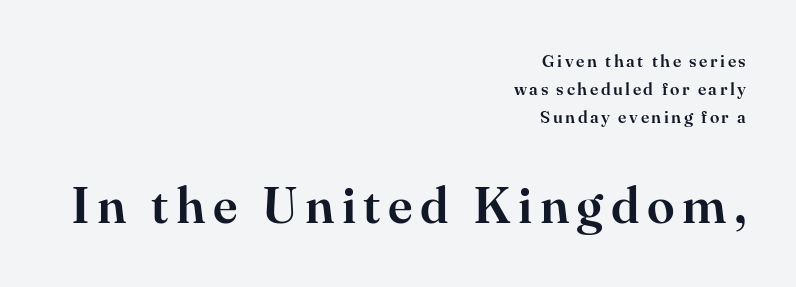
Q: Is the text italic (slanted)? A: No, it is upright.
Q: Is the typeface a serif or a sans-serif typeface? A: Serif.
Q: Is the text underlined? A: No.
Q: How is the paragraph aligned? A: Right-aligned.
Q: Is the spacing between lines tight, normal or loose? A: Normal.
Q: Which block of text is set in a larger size, the first (top) or the second (bottom)? A: The second (bottom) one.
Q: Width (condensed, normal, or wide)? A: Normal.
Q: Stroke contrast? A: High.
Q: x-height? A: Small.
Q: Monospaced? A: No.
